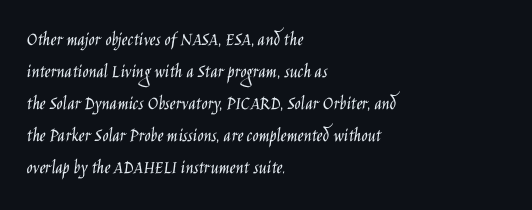
Caption: standard tracking, unaltered. The line-height multiplier appears to be the usual default. Type without underlining. This rendering uses left alignment, leaving the right contour irregular. The characters are drawn with everyday or finer stroke widths.
